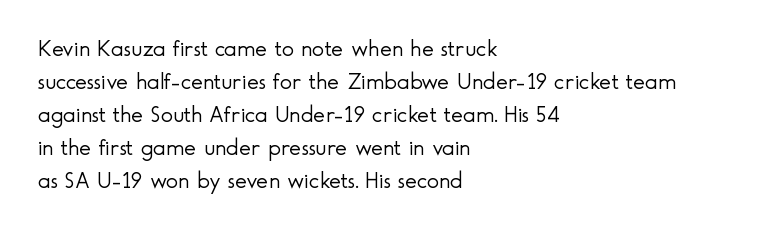
{"italic": "no", "bold": "no", "underline": "no", "align": "left", "line_spacing": "normal", "line_spacing_ratio": 1.44, "letter_spacing": "normal", "letter_spacing_em": 0.0, "glyph_px": 23}
